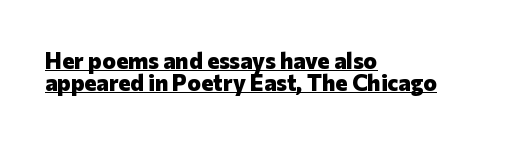
The image shows 23 px bold type, upright; set left-aligned, tight line spacing (0.96x), normal letter spacing, underlined.
